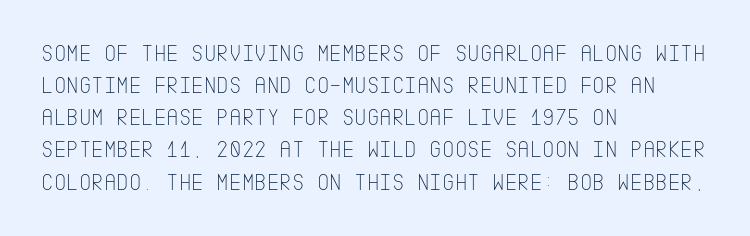
The strip under each line holds only bare page. You could call the tracking neutral — neither tight nor loose. Where is the straight margin? On the left. Upright lettering throughout. The weight tops out at a normal text grade.
